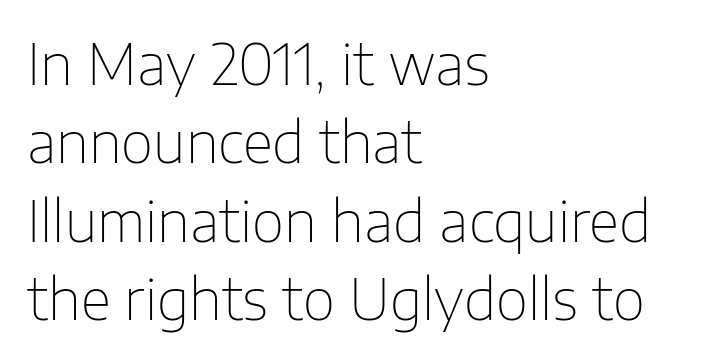
Are there feet on the stems? There aren't — it's a sans. The face used here is proportionally spaced, like ordinary book or web type. The baseline area is clear. Vertical strokes here are truly vertical. Typeset ragged right — the left edge is the straight one.
